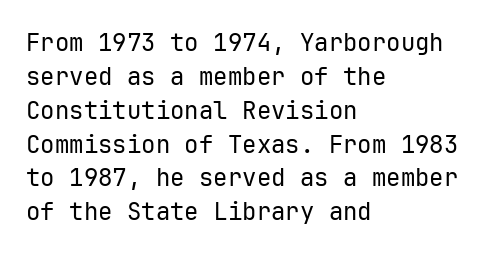
The image shows 24 px text type, upright; set left-aligned, normal line spacing (1.41x), normal letter spacing, not underlined.
